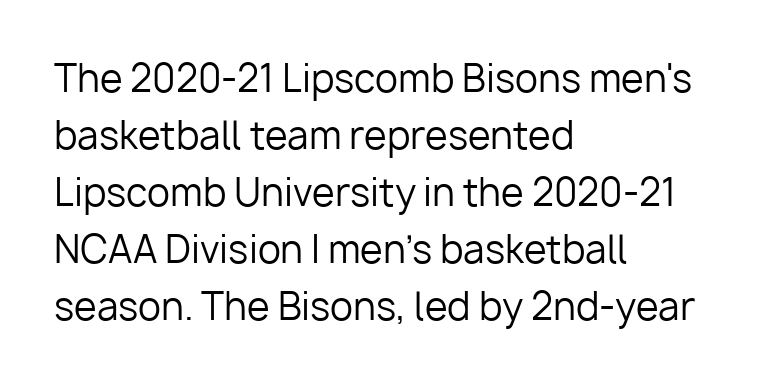
{"serif": "no", "italic": "no", "bold": "no", "weight": "regular", "width": "normal", "stroke_contrast": "low", "x_height": "medium", "monospaced": "no", "underline": "no", "align": "left", "line_spacing": "normal", "line_spacing_ratio": 1.54, "letter_spacing": "normal", "letter_spacing_em": 0.0, "glyph_px": 37}
